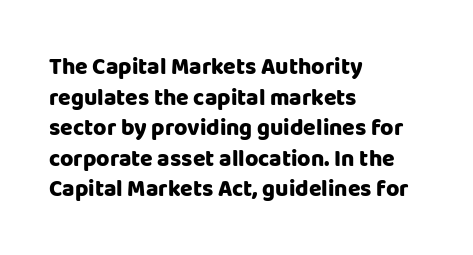
Q: Is the text bold? A: Yes.
Q: Is the text italic (slanted)? A: No, it is upright.
Q: Is the text underlined? A: No.
Q: How is the paragraph aligned? A: Left-aligned.
Q: Is the spacing between letters normal or unusually wide? A: Normal.
Q: Is the spacing between lines tight, normal or loose? A: Normal.
